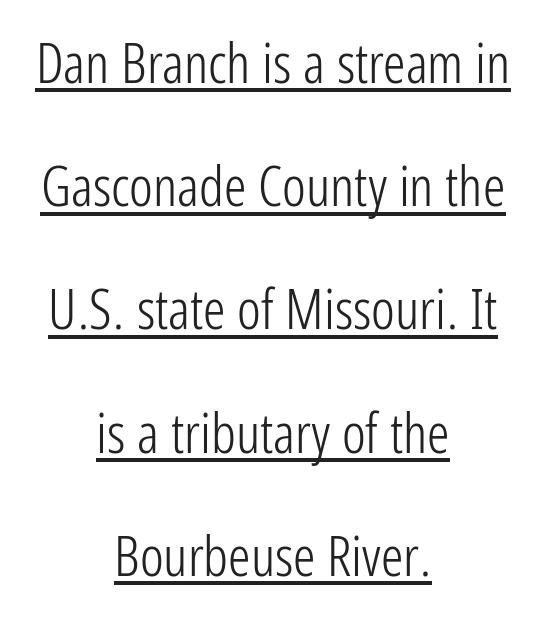
The font sits on the lighter half of the weight spectrum, regular included. Every stem runs plumb, perpendicular to the baseline. A rule runs beneath these lines of type. Summary of vertical rhythm: relaxed, with wide interline spacing. Think of a printed novel: that variable character pitch is what you see here. Caption: multi-line text, centered on the measure.
